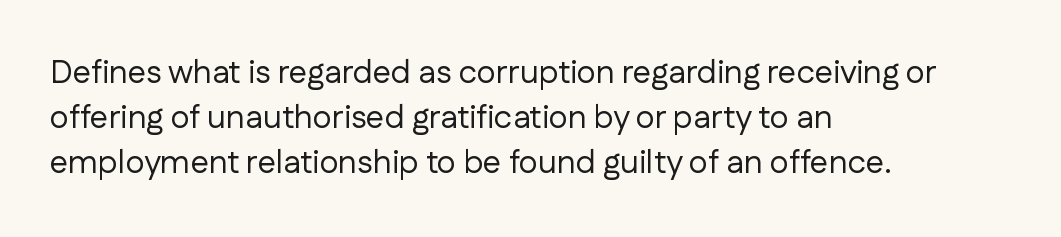
Q: Is the text bold? A: No.
Q: Is the text italic (slanted)? A: No, it is upright.
Q: Is the typeface a serif or a sans-serif typeface? A: Sans-serif.
Q: Is the text underlined? A: No.
Q: How is the paragraph aligned? A: Left-aligned.
Q: Is the spacing between letters normal or unusually wide? A: Normal.
Q: Is the spacing between lines tight, normal or loose? A: Normal.
Q: Width (condensed, normal, or wide)? A: Normal.
Q: Stroke contrast? A: Low.
Q: x-height? A: Medium.
Q: Monospaced? A: No.
